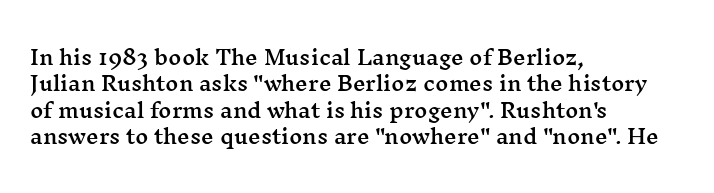
The image shows 20 px text type, upright; set left-aligned, normal line spacing (1.32x), normal letter spacing, not underlined.
